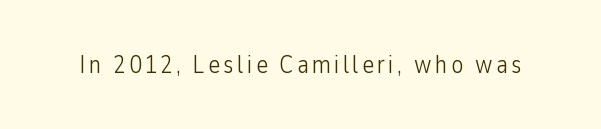
Q: Is the text bold? A: No.
Q: Is the text italic (slanted)? A: No, it is upright.
Q: Is the text underlined? A: No.
